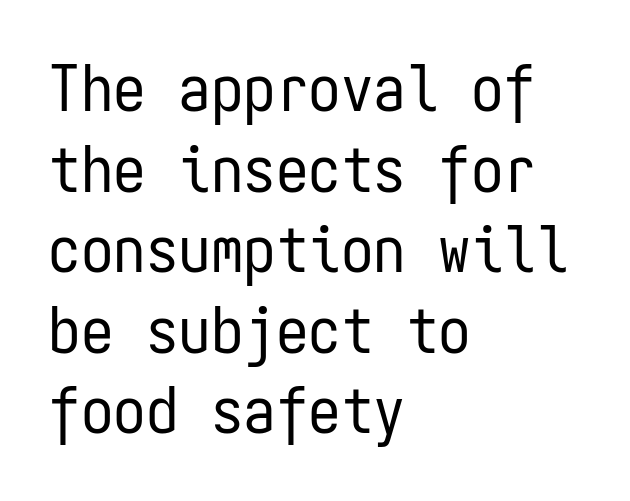
The image shows 65 px regular-weight, condensed sans-serif type, upright, monospaced; set left-aligned, line spacing 1.24x, normal letter spacing, not underlined; low stroke contrast and a medium x-height.
